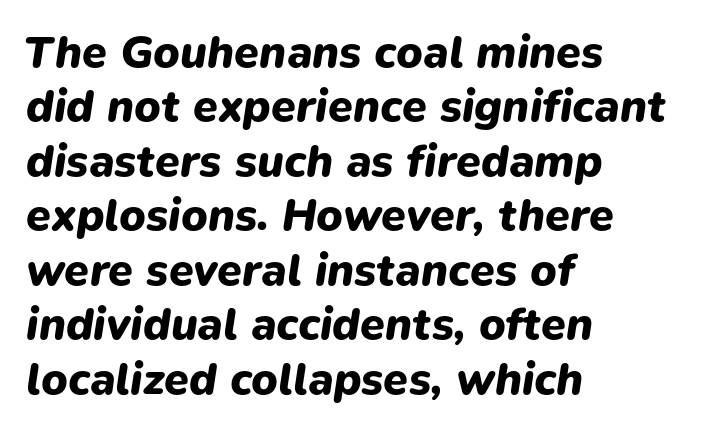
Q: Is the text bold? A: Yes.
Q: Is the text italic (slanted)? A: Yes, it leans right by about 9 degrees.
Q: Is the text underlined? A: No.
Q: How is the paragraph aligned? A: Left-aligned.
Q: Is the spacing between letters normal or unusually wide? A: Normal.
Q: Width (condensed, normal, or wide)? A: Normal.
Q: Stroke contrast? A: Low.
Q: x-height? A: Medium.
Q: Monospaced? A: No.
